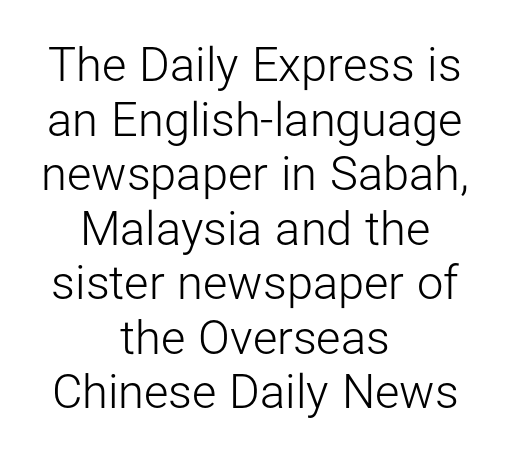
{"serif": "no", "italic": "no", "bold": "no", "weight": "light", "width": "normal", "stroke_contrast": "low", "x_height": "medium", "monospaced": "no", "underline": "no", "align": "center", "line_spacing_ratio": 1.16, "letter_spacing": "normal", "letter_spacing_em": 0.0, "glyph_px": 47}
